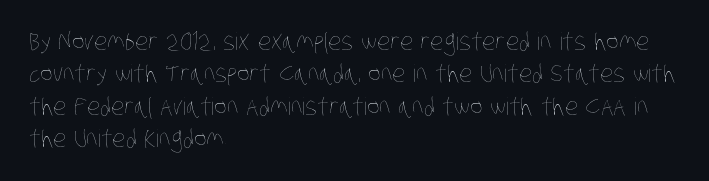
{"bold": "no", "underline": "no", "align": "left", "line_spacing": "normal", "line_spacing_ratio": 1.35, "letter_spacing": "normal", "letter_spacing_em": 0.0, "glyph_px": 24}
